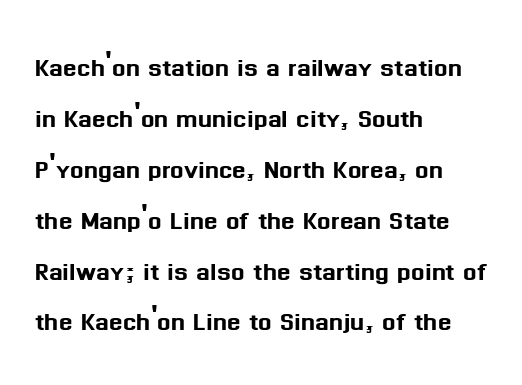
The image shows 32 px sans-serif type, upright; set left-aligned, normal line spacing (1.59x), normal letter spacing, not underlined; medium stroke contrast and a medium x-height.
